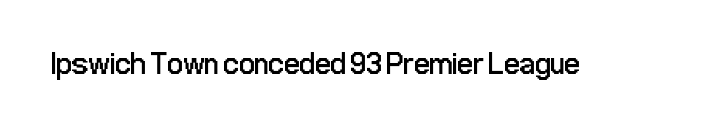
{"serif": "no", "italic": "no", "bold": "no", "weight": "regular", "width": "condensed", "stroke_contrast": "low", "x_height": "medium", "monospaced": "no", "underline": "no", "letter_spacing": "normal", "letter_spacing_em": 0.0, "glyph_px": 31}
